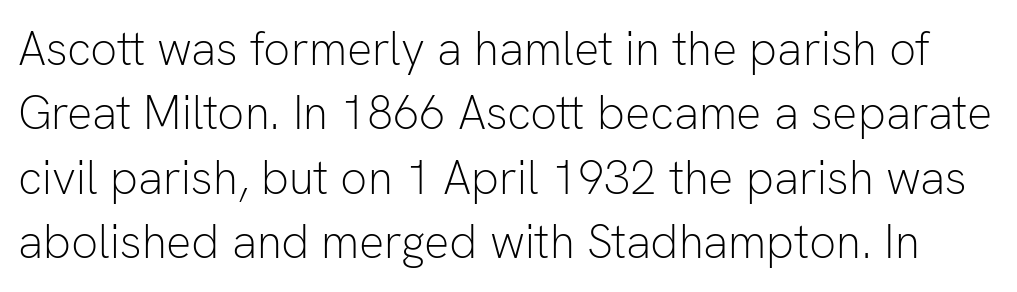
{"serif": "no", "italic": "no", "bold": "no", "weight": "light", "width": "normal", "stroke_contrast": "low", "x_height": "medium", "monospaced": "no", "underline": "no", "line_spacing": "normal", "line_spacing_ratio": 1.37, "letter_spacing": "normal", "letter_spacing_em": 0.0, "glyph_px": 47}
